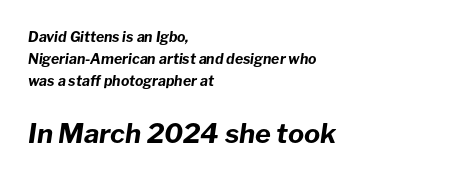
Clear beneath every line of the passage. The passage shown leans; its letterforms are oblique. The font is running at its bold setting. The composition opens small and finishes big. Between one letter and the next there's only the usual sliver of space. Alignment: flush left.
